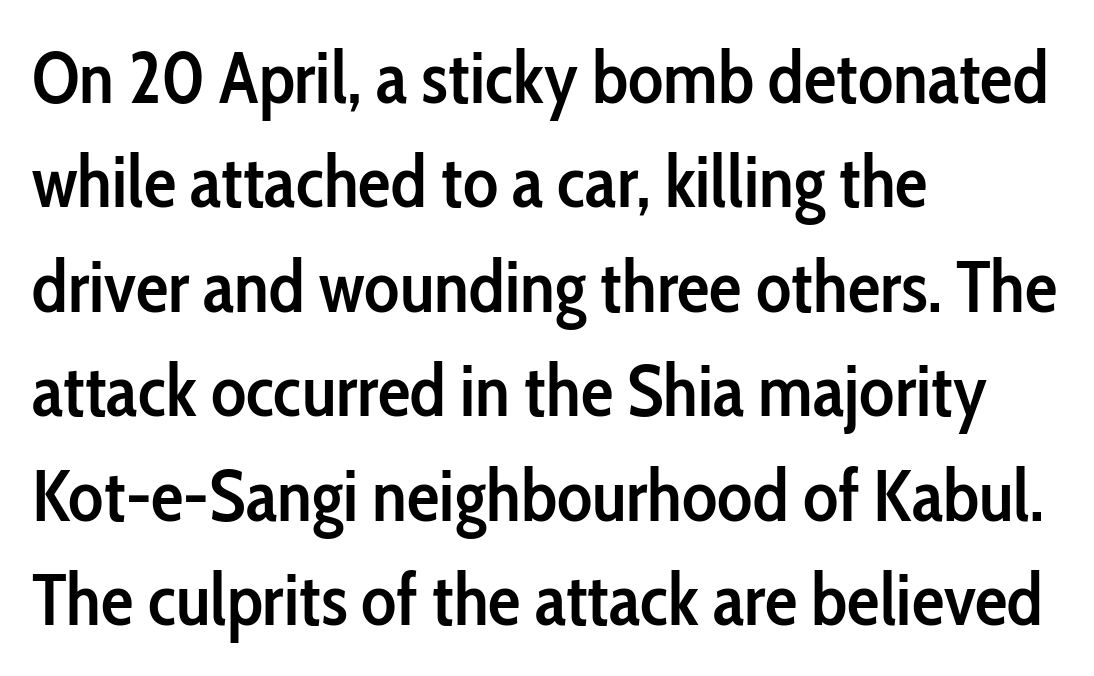
Every letter is mildly thick-stroked: semibold rather than bold. Type without underlining. The leading is moderate, giving the passage an even texture. Examine the stroke ends and you'll find no serifs.
